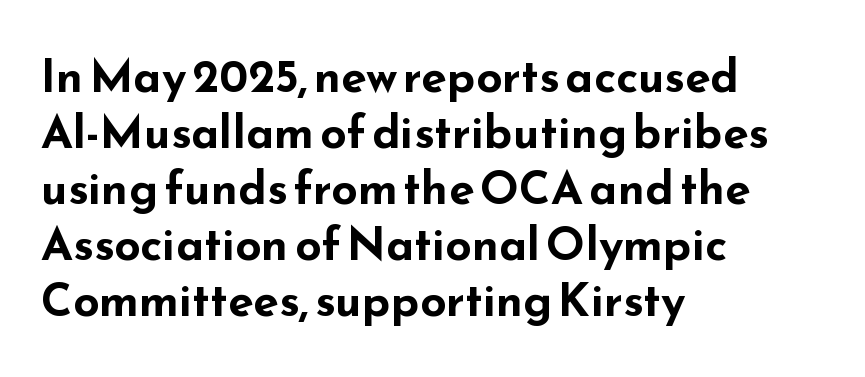
The image shows 46 px bold, wide sans-serif type, upright; set left-aligned, line spacing 1.22x, normal letter spacing, not underlined; low stroke contrast and a small x-height.
